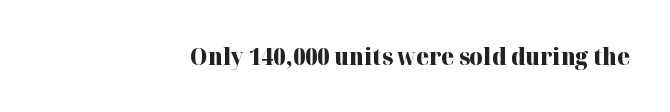
The image shows 23 px bold type, upright; set right-aligned, normal letter spacing, not underlined.
